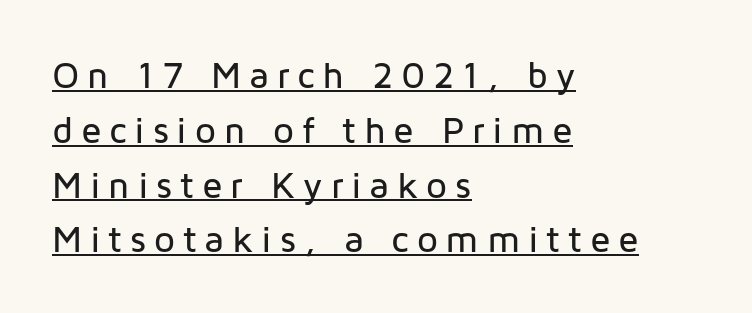
{"serif": "no", "italic": "no", "width": "normal", "stroke_contrast": "low", "x_height": "medium", "monospaced": "no", "underline": "yes", "align": "left", "line_spacing": "normal", "line_spacing_ratio": 1.48, "letter_spacing": "wide", "letter_spacing_em": 0.21, "glyph_px": 37}
